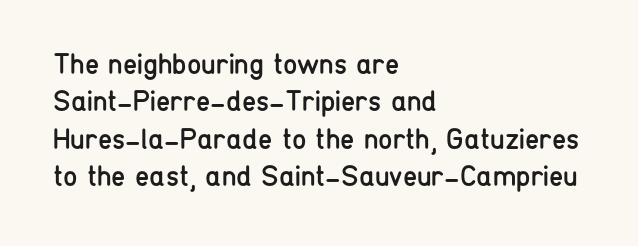
The compositor pushed each line to the left boundary. Does the leading feel generous? No, just average. Tracking here is standard; glyphs follow each other at the usual distance. Descenders are the only things crossing below the line.
